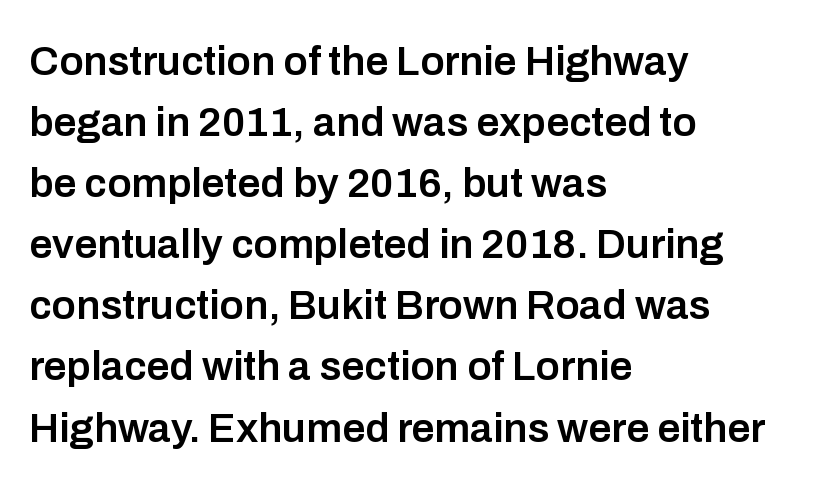
Alignment: flush left. Every stem runs plumb, perpendicular to the baseline. Bold? Not quite — semibold, heavier than regular but stopping short. Normally led — the rows are evenly, conventionally spaced. In terms of letterform style, serifs are entirely absent.
